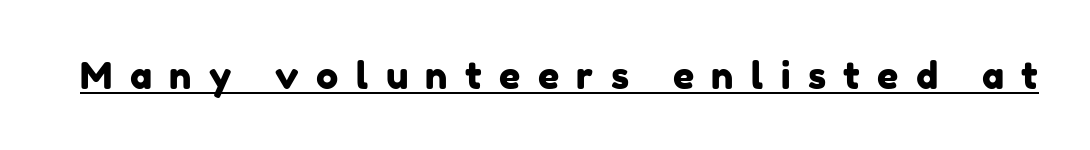
{"serif": "no", "width": "normal", "stroke_contrast": "low", "x_height": "medium", "monospaced": "no", "underline": "yes", "letter_spacing": "wide", "letter_spacing_em": 0.47, "glyph_px": 37}
